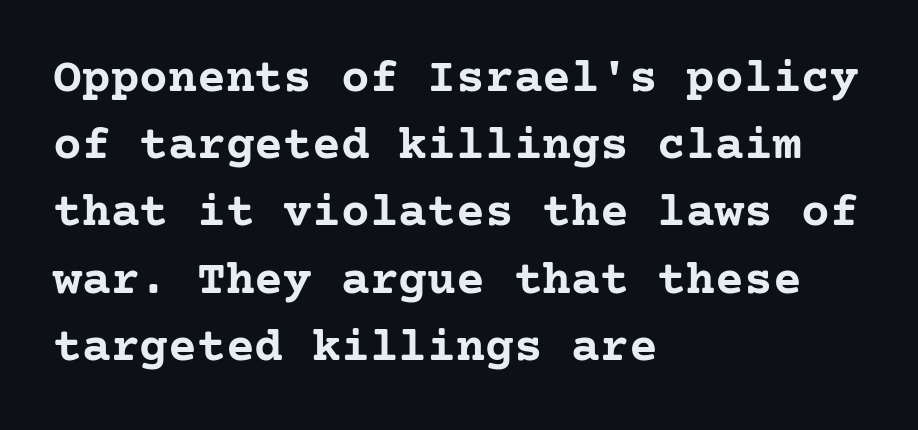
{"serif": "yes", "italic": "no", "bold": "yes", "weight": "semibold", "width": "normal", "stroke_contrast": "low", "x_height": "medium", "underline": "no", "align": "left", "line_spacing": "normal", "line_spacing_ratio": 1.4, "letter_spacing": "normal", "letter_spacing_em": 0.0, "glyph_px": 48}
